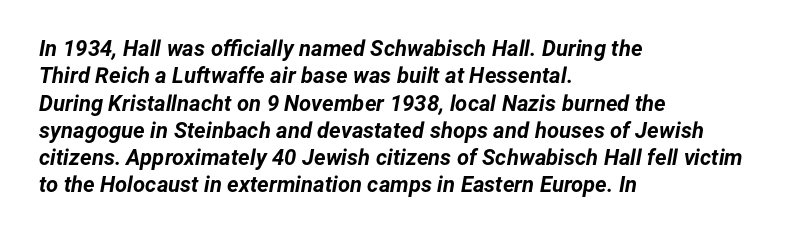
Q: Is the text bold? A: Yes.
Q: Is the text italic (slanted)? A: Yes, it leans right by about 12 degrees.
Q: Is the text underlined? A: No.
Q: How is the paragraph aligned? A: Left-aligned.
Q: Is the spacing between letters normal or unusually wide? A: Normal.
